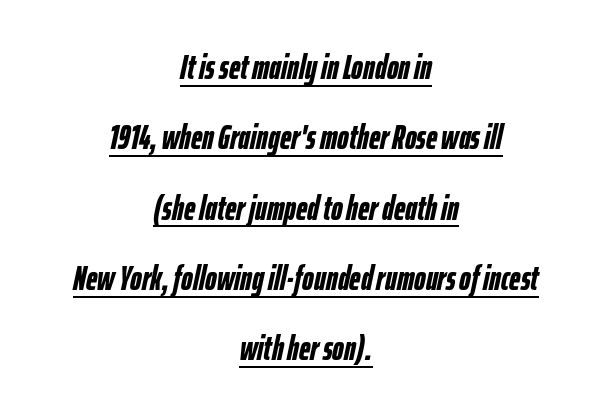
This is underlined copy, the kind a proofreader might mark for attention. The letterforms sit shoulder to shoulder at normal distance. These lines stand farther apart than default settings would place them. The lines in this sample share a center point and differ in where they start and stop. Looks like regular typesetting: each glyph gets only the width it needs. This sample uses an oblique cut, with every glyph tilted off the vertical.
